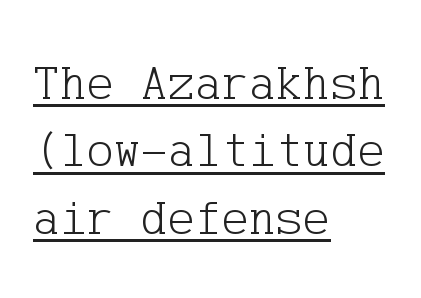
Q: Is the text bold? A: No.
Q: Is the text italic (slanted)? A: No, it is upright.
Q: Is the typeface a serif or a sans-serif typeface? A: Serif.
Q: Is the text underlined? A: Yes.
Q: How is the paragraph aligned? A: Left-aligned.
Q: Is the spacing between letters normal or unusually wide? A: Normal.
Q: Is the spacing between lines tight, normal or loose? A: Normal.
Q: Width (condensed, normal, or wide)? A: Normal.
Q: Stroke contrast? A: Low.
Q: x-height? A: Medium.
